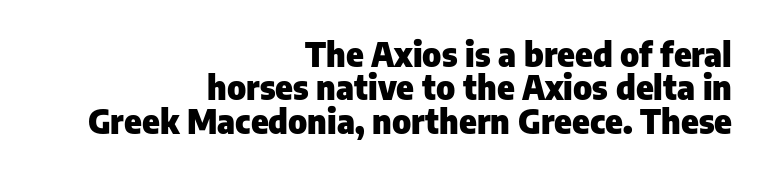
{"serif": "no", "italic": "no", "bold": "yes", "weight": "heavy", "width": "normal", "stroke_contrast": "low", "x_height": "medium", "monospaced": "no", "underline": "no", "align": "right", "line_spacing": "tight", "line_spacing_ratio": 1.01, "letter_spacing": "normal", "letter_spacing_em": 0.0, "glyph_px": 33}
